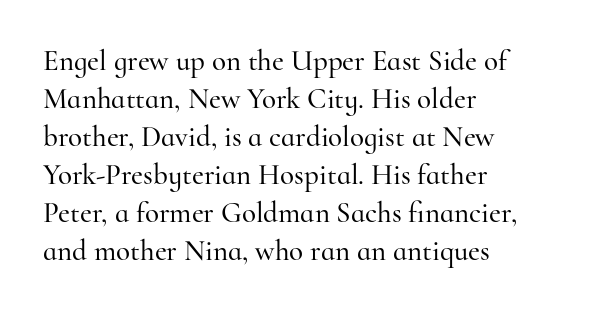
The axis of the letterforms is exactly vertical. Horizontal alignment here is leftward, the default for most running prose. Font category for this specimen: serif. Inter-character spacing is left at the font's built-in metrics. Varying glyph widths throughout — classic text-font behaviour. The leading is moderate, giving the passage an even texture.
